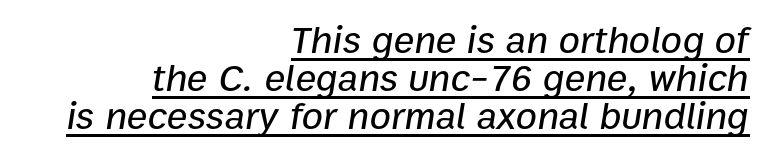
The image shows 39 px text type, italic (leaning right); set right-aligned, tight line spacing (0.98x), normal letter spacing, underlined; low stroke contrast and a medium x-height.
